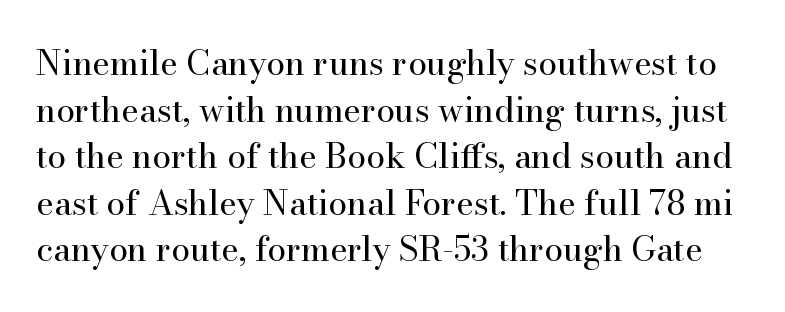
The type is set solid horizontally, with unmodified tracking. No word sits above an underline. Typographically, this falls in the serif category. Each stroke keeps to a modest, everyday thickness or less.
